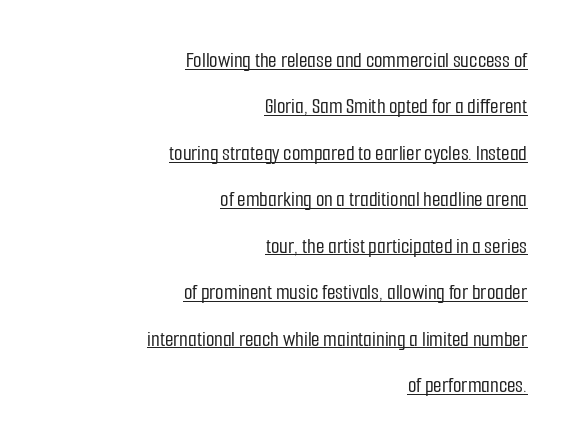
The image shows 22 px text type, upright; set right-aligned, loose line spacing (2.11x), normal letter spacing, underlined.
